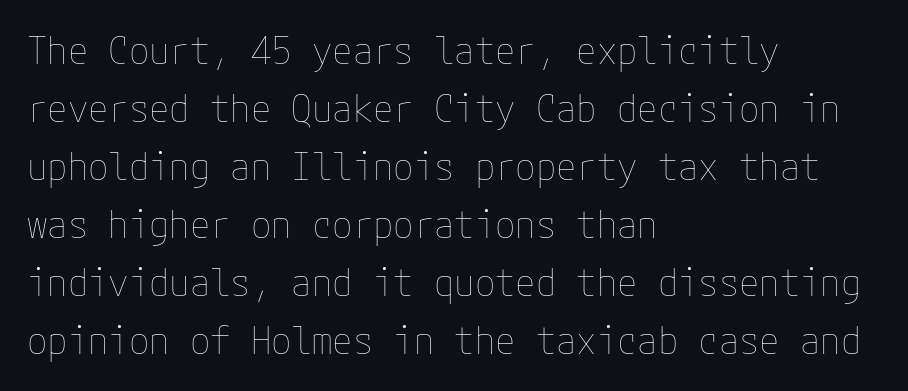
The image shows 37 px thin type, upright; set left-aligned, normal line spacing (1.57x), normal letter spacing, not underlined; low stroke contrast and a medium x-height.
